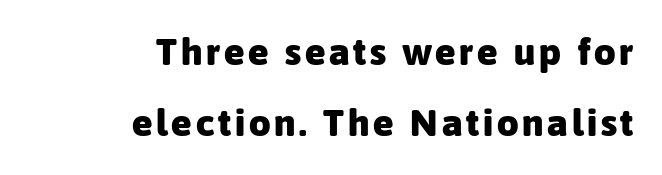
Check under the words: just untouched page. The rag falls on the left side of this text block. You could not count columns in this text — the font is proportionally spaced. To sum up the face: it is a sans, with no serifs.
